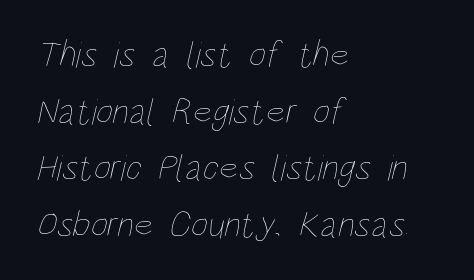
The text block is weighted toward the left margin, trailing off unevenly rightward. This sample has the flowing, uneven cadence of proportional lettering. The letterforms sit shoulder to shoulder at normal distance. Descenders hang freely into open space.
